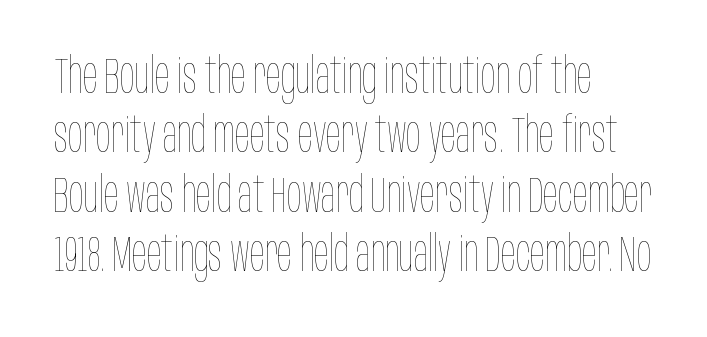
Looks like regular typesetting: each glyph gets only the width it needs. The baseline area is clear. Ascenders rise straight up at ninety degrees. Tracking here is standard; glyphs follow each other at the usual distance. Caption: face not bold, strokes unweighted.
